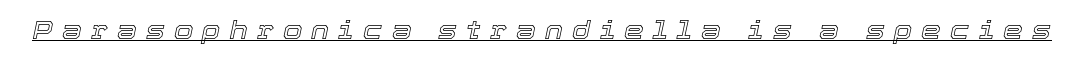
The image shows 25 px text type, italic (leaning right); set unusually wide letter spacing (+0.37 em), underlined.
